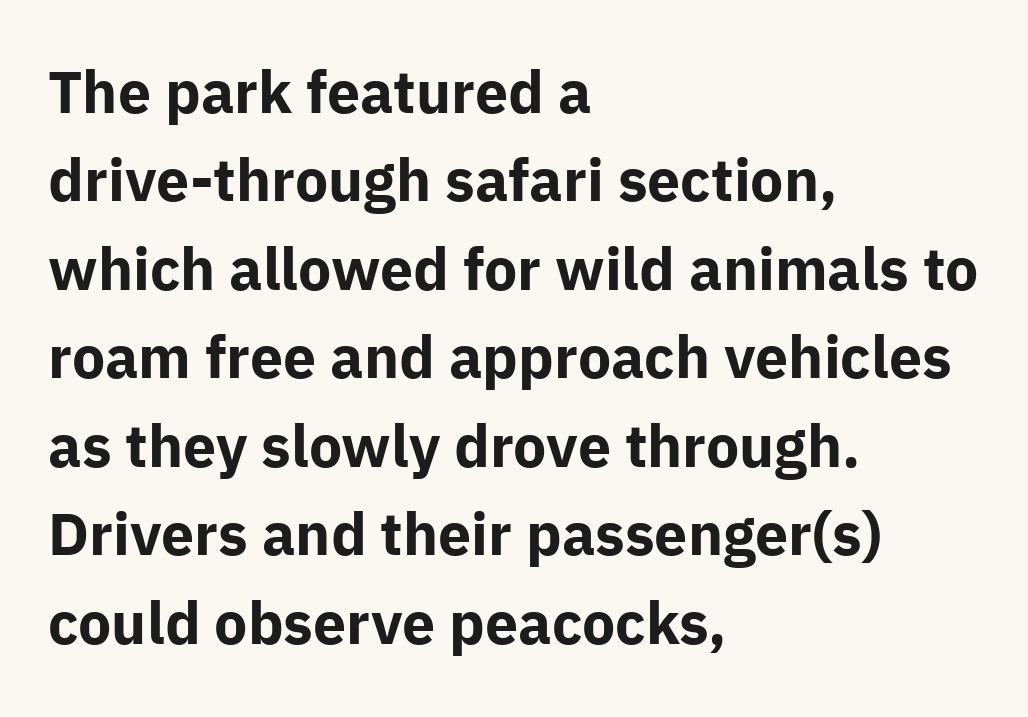
The image shows 59 px bold sans-serif type, upright; set left-aligned, normal line spacing (1.5x), normal letter spacing, not underlined; low stroke contrast and a medium x-height.
